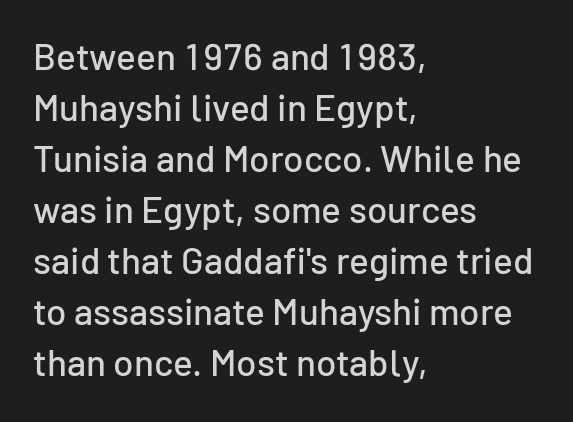
The image shows 37 px sans-serif type, upright; set left-aligned, normal line spacing (1.38x), normal letter spacing, not underlined; low stroke contrast and a medium x-height.
